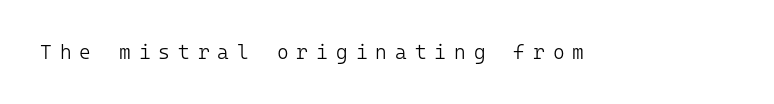
The image shows 20 px text type, upright; set unusually wide letter spacing (+0.4 em), not underlined.
